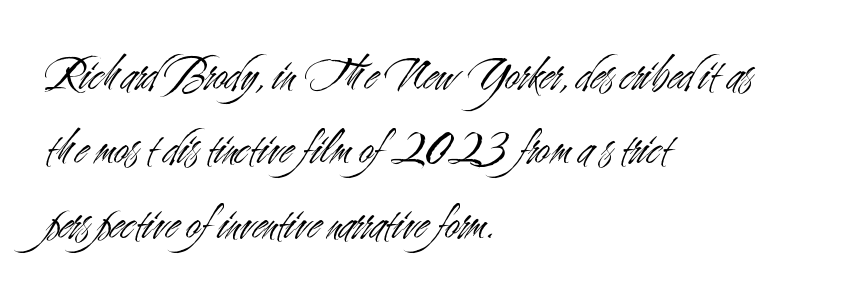
Q: Is the text bold? A: No.
Q: Is the text italic (slanted)? A: Yes.
Q: Is the typeface a serif or a sans-serif typeface? A: Sans-serif.
Q: Is the text underlined? A: No.
Q: How is the paragraph aligned? A: Left-aligned.
Q: Is the spacing between letters normal or unusually wide? A: Normal.
Q: Is the spacing between lines tight, normal or loose? A: Normal.
Q: Width (condensed, normal, or wide)? A: Condensed.
Q: Stroke contrast? A: Medium.
Q: x-height? A: Small.
Q: Monospaced? A: No.
